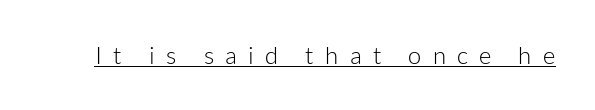
The image shows 24 px text type, upright; set unusually wide letter spacing (+0.47 em), underlined.
